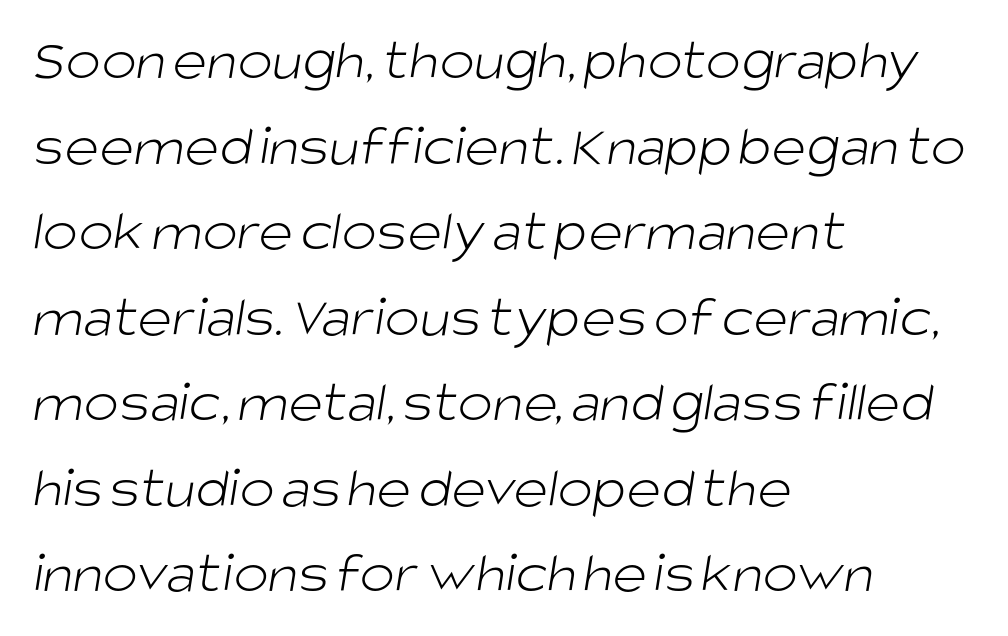
Q: Is the text bold? A: No.
Q: Is the typeface a serif or a sans-serif typeface? A: Sans-serif.
Q: Is the text underlined? A: No.
Q: How is the paragraph aligned? A: Left-aligned.
Q: Is the spacing between letters normal or unusually wide? A: Normal.
Q: Is the spacing between lines tight, normal or loose? A: Normal.
Q: Width (condensed, normal, or wide)? A: Normal.
Q: Stroke contrast? A: Low.
Q: x-height? A: Large.
Q: Monospaced? A: No.
